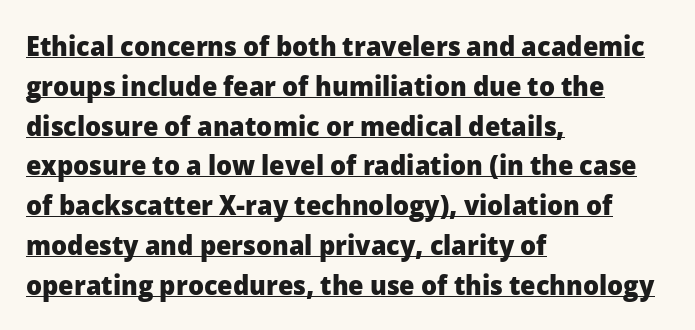
The image shows 28 px heavy sans-serif type, upright; set left-aligned, normal line spacing (1.42x), normal letter spacing, underlined; low stroke contrast and a medium x-height.
